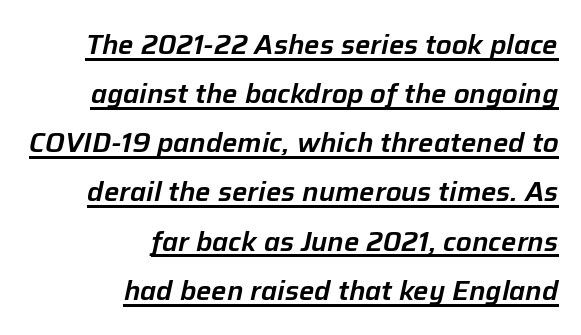
{"italic": "yes", "lean": "right", "slant_degrees": 12, "underline": "yes", "align": "right", "line_spacing_ratio": 1.82, "letter_spacing": "normal", "letter_spacing_em": 0.0, "glyph_px": 27}
